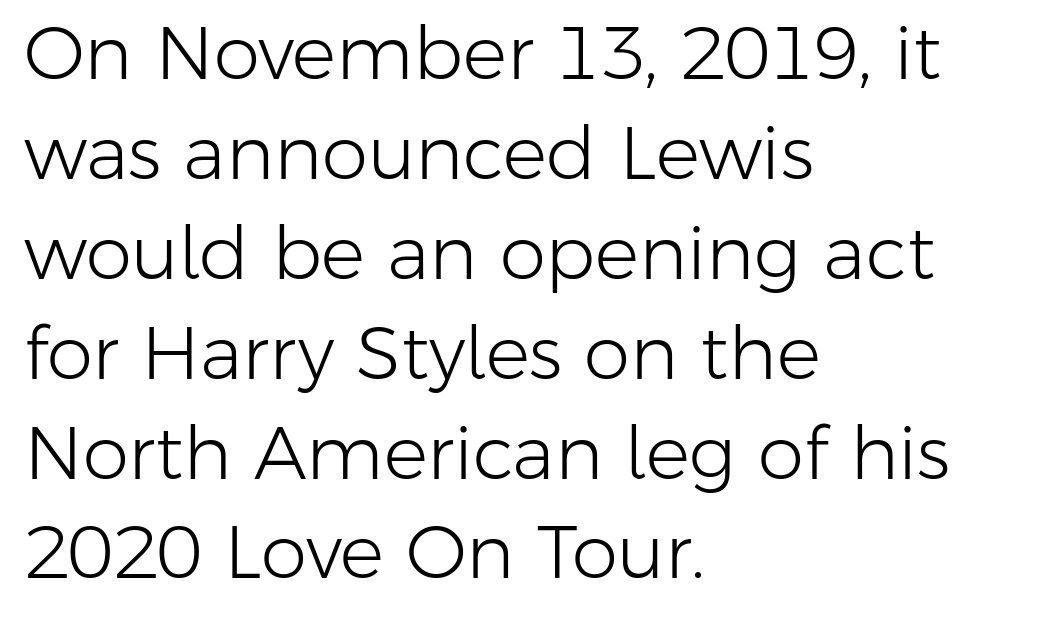
The image shows 74 px light sans-serif type, upright; set left-aligned, normal line spacing (1.35x), normal letter spacing, not underlined; low stroke contrast and a medium x-height.
